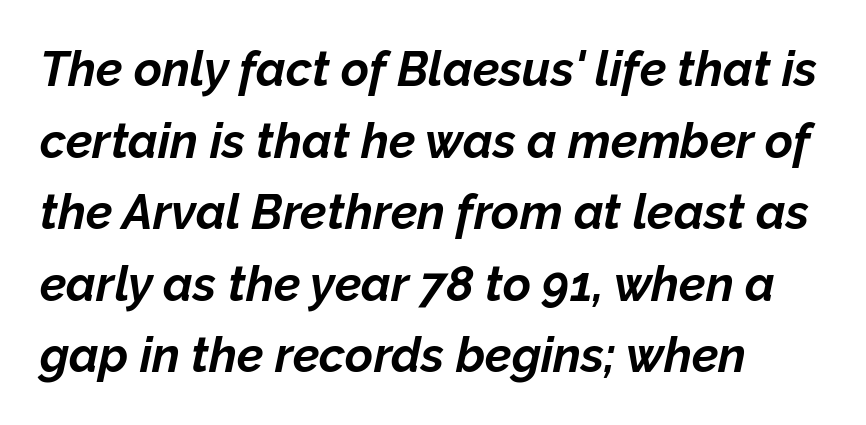
{"italic": "yes", "lean": "right", "slant_degrees": 12, "bold": "yes", "weight": "bold", "width": "normal", "stroke_contrast": "low", "x_height": "medium", "monospaced": "no", "underline": "no", "align": "left", "line_spacing": "normal", "line_spacing_ratio": 1.49, "letter_spacing": "normal", "letter_spacing_em": 0.0, "glyph_px": 48}
